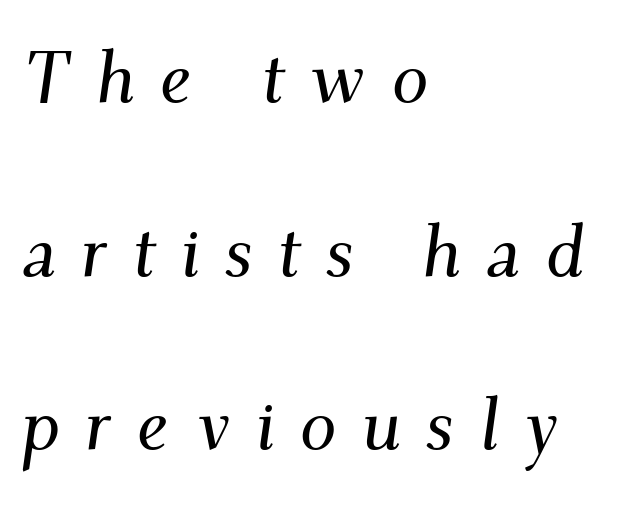
The image shows 73 px serif type, italic (leaning right); set left-aligned, loose line spacing (2.38x), unusually wide letter spacing (+0.34 em), not underlined; medium stroke contrast and a small x-height.
